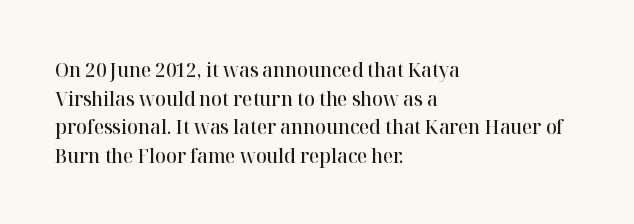
{"italic": "no", "bold": "semi", "underline": "no", "align": "left", "line_spacing": "normal", "line_spacing_ratio": 1.43, "letter_spacing": "normal", "letter_spacing_em": 0.0, "glyph_px": 20}
